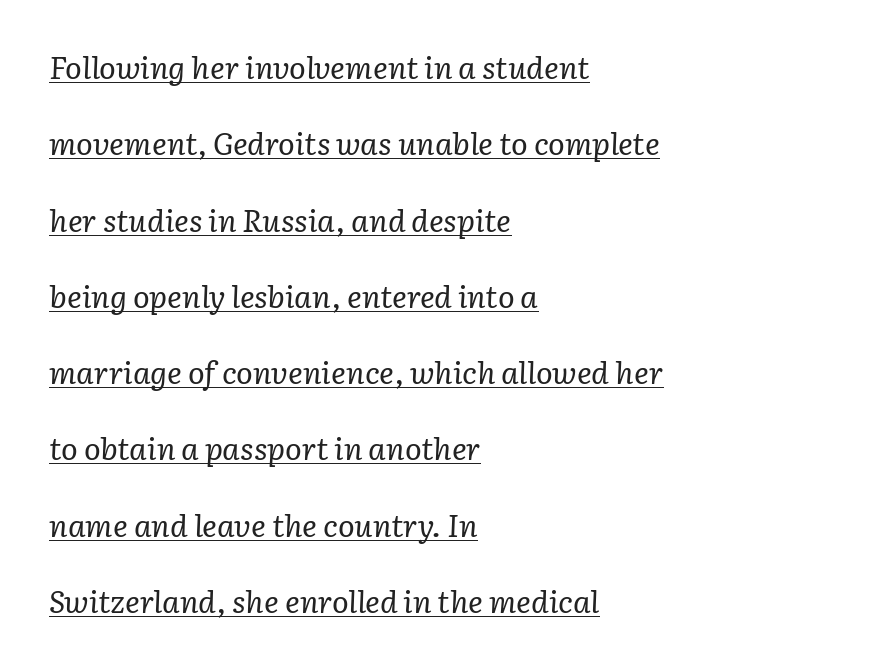
The image shows 31 px regular-weight serif type, italic (leaning right); set left-aligned, loose line spacing (2.46x), normal letter spacing, underlined; low stroke contrast and a medium x-height.
